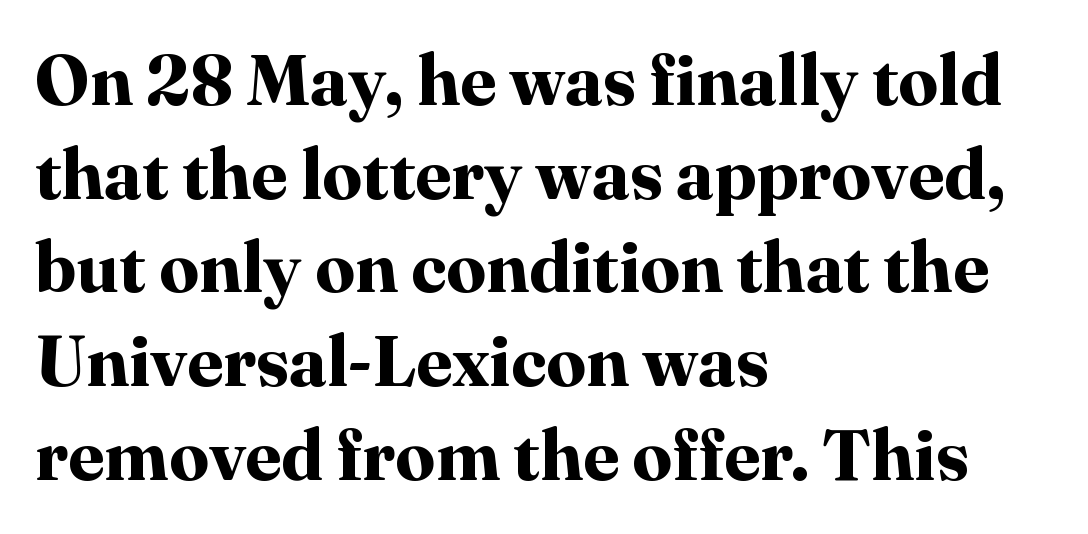
Q: Is the text bold? A: Yes.
Q: Is the text italic (slanted)? A: No, it is upright.
Q: Is the typeface a serif or a sans-serif typeface? A: Serif.
Q: Is the text underlined? A: No.
Q: How is the paragraph aligned? A: Left-aligned.
Q: Is the spacing between letters normal or unusually wide? A: Normal.
Q: Is the spacing between lines tight, normal or loose? A: Normal.
Q: Width (condensed, normal, or wide)? A: Normal.
Q: Stroke contrast? A: High.
Q: x-height? A: Medium.
Q: Monospaced? A: No.
